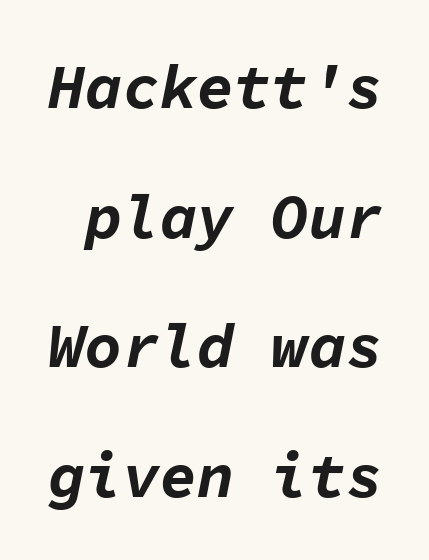
Q: Is the text bold? A: Yes.
Q: Is the text italic (slanted)? A: Yes, it leans right by about 11 degrees.
Q: Is the text underlined? A: No.
Q: Is the spacing between letters normal or unusually wide? A: Normal.
Q: Is the spacing between lines tight, normal or loose? A: Loose.
Q: Width (condensed, normal, or wide)? A: Normal.
Q: Stroke contrast? A: Low.
Q: x-height? A: Medium.
Q: Monospaced? A: Yes.
